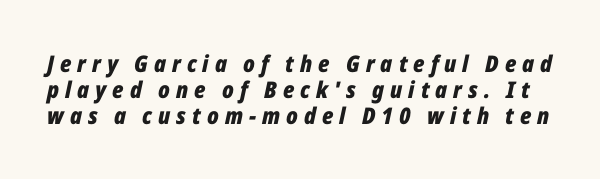
Q: Is the text bold? A: Yes.
Q: Is the text italic (slanted)? A: Yes, it leans right by about 12 degrees.
Q: Is the text underlined? A: No.
Q: Is the spacing between letters normal or unusually wide? A: Unusually wide.
Q: Is the spacing between lines tight, normal or loose? A: Tight.
